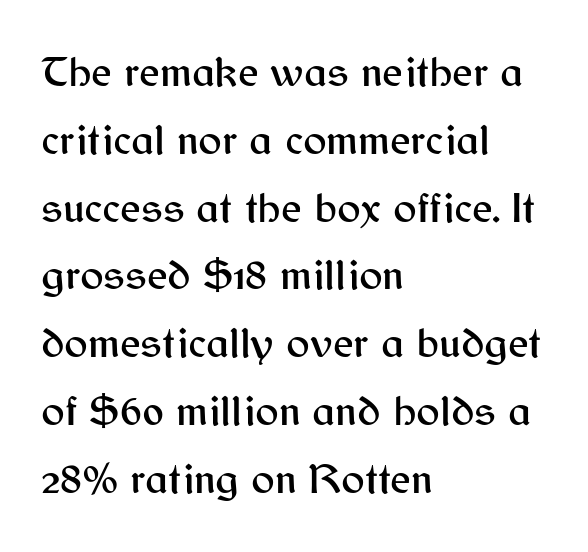
Q: Is the text italic (slanted)? A: No, it is upright.
Q: Is the typeface a serif or a sans-serif typeface? A: Sans-serif.
Q: Is the text underlined? A: No.
Q: How is the paragraph aligned? A: Left-aligned.
Q: Is the spacing between letters normal or unusually wide? A: Normal.
Q: Is the spacing between lines tight, normal or loose? A: Normal.
Q: Width (condensed, normal, or wide)? A: Normal.
Q: Stroke contrast? A: Medium.
Q: x-height? A: Medium.
Q: Monospaced? A: No.
